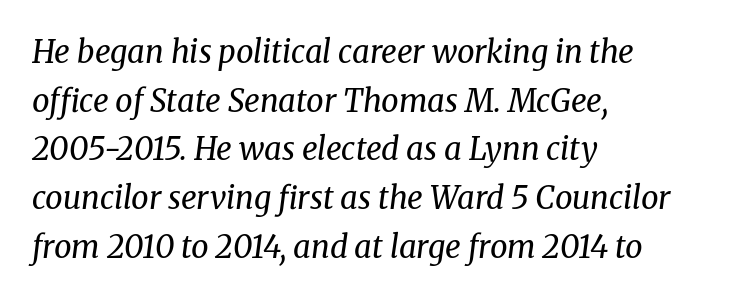
The image shows 31 px regular-weight serif type, italic (leaning right); set left-aligned, normal line spacing (1.57x), normal letter spacing, not underlined; medium stroke contrast and a medium x-height.
